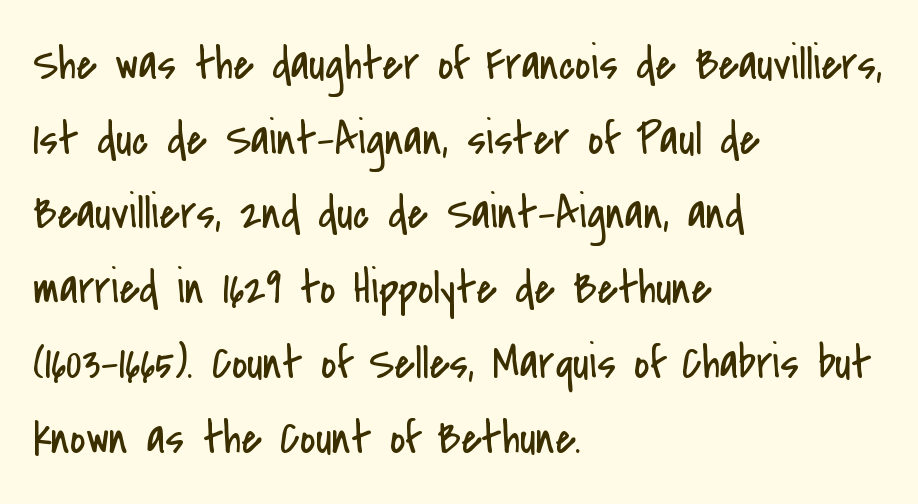
{"serif": "no", "italic": "no", "bold": "no", "weight": "regular", "width": "condensed", "stroke_contrast": "low", "x_height": "small", "monospaced": "no", "underline": "no", "align": "left", "line_spacing": "normal", "line_spacing_ratio": 1.59, "letter_spacing": "normal", "letter_spacing_em": 0.0, "glyph_px": 47}
